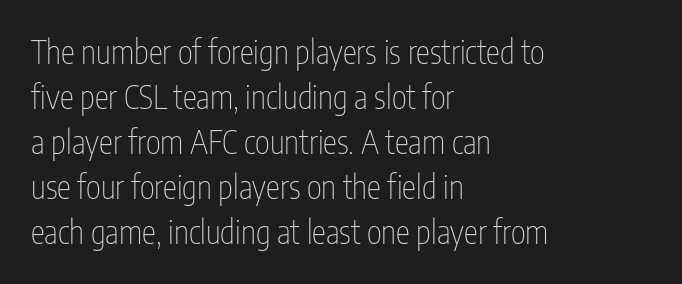
Just letters on the line, the space beneath them empty. A sans-serif font was chosen for this passage. Vertical stems look standard width or narrower in stroke. The rendering uses natural spacing where letterforms have individual widths.
